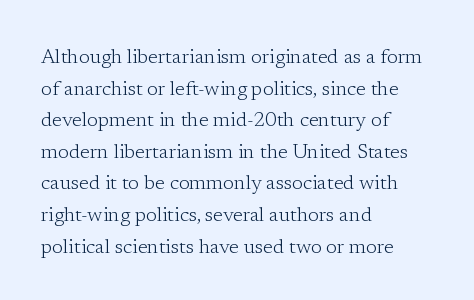
{"italic": "no", "bold": "no", "underline": "no", "align": "left", "line_spacing": "normal", "line_spacing_ratio": 1.58, "letter_spacing": "normal", "letter_spacing_em": 0.0, "glyph_px": 20}
